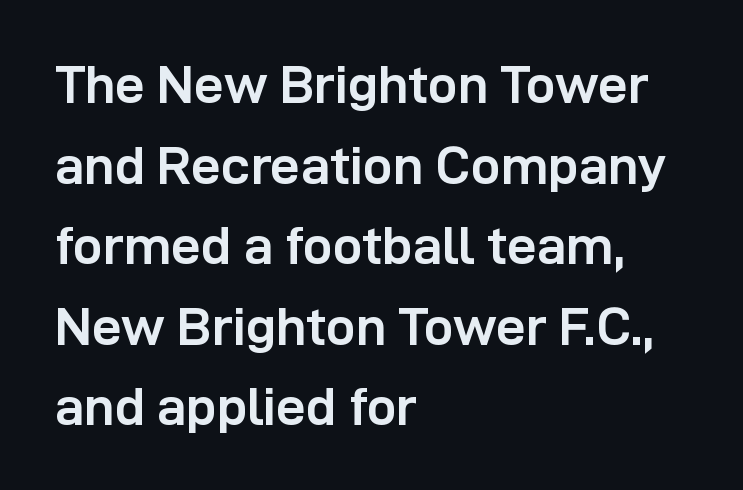
The image shows 53 px semibold sans-serif type, upright; set left-aligned, normal line spacing (1.52x), normal letter spacing, not underlined; low stroke contrast and a medium x-height.
